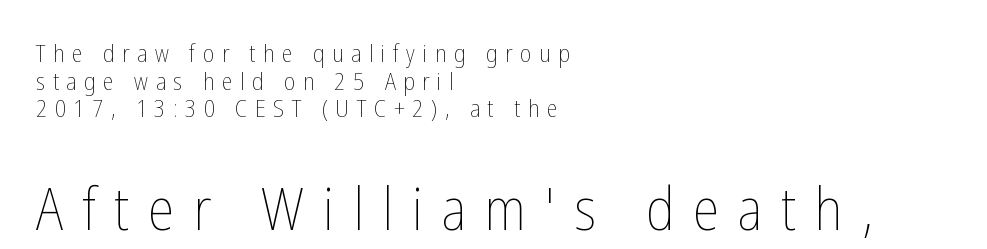
Which chunk is bigger? The second one — the bottom block dwarfs the top. Style check: upright. No letter is thick-stroked: the sample isn't bold. The zone under the glyphs is completely vacant. The passage shown stacks its lines with hardly any gap. The letterforms stand isolated, each surrounded by extra space.
